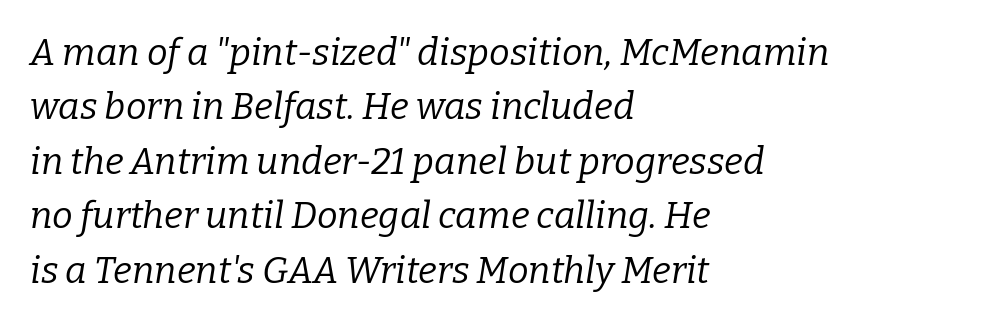
{"serif": "yes", "italic": "yes", "lean": "right", "slant_degrees": 9, "bold": "no", "weight": "regular", "width": "normal", "stroke_contrast": "low", "x_height": "medium", "monospaced": "no", "underline": "no", "align": "left", "line_spacing": "normal", "line_spacing_ratio": 1.47, "letter_spacing": "normal", "letter_spacing_em": 0.0, "glyph_px": 37}
